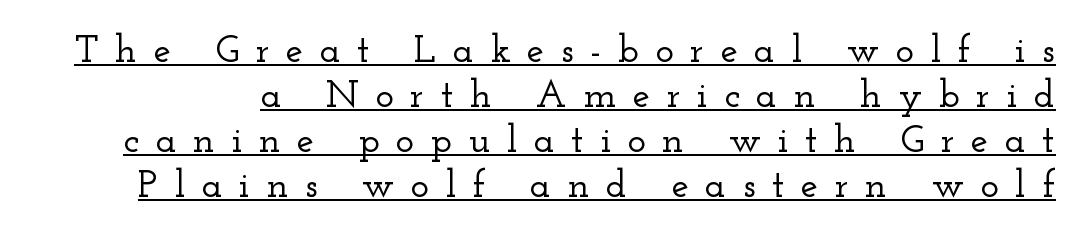
{"serif": "yes", "italic": "no", "width": "wide", "stroke_contrast": "low", "x_height": "small", "monospaced": "no", "underline": "yes", "line_spacing": "tight", "line_spacing_ratio": 1.15, "letter_spacing": "wide", "letter_spacing_em": 0.42, "glyph_px": 39}
